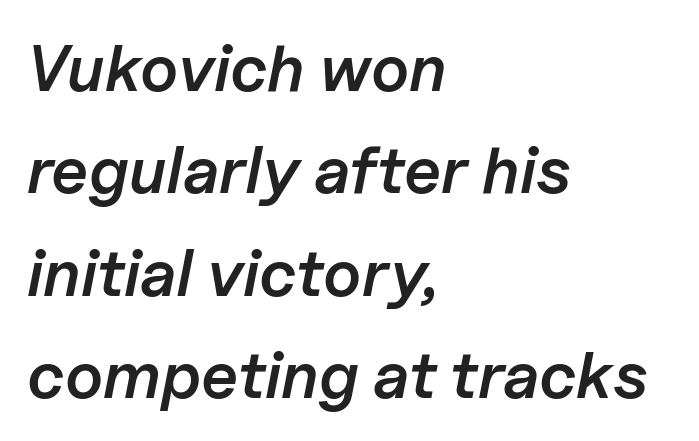
Q: Is the text bold? A: Semi-bold.
Q: Is the text italic (slanted)? A: Yes, it leans right by about 11 degrees.
Q: Is the text underlined? A: No.
Q: How is the paragraph aligned? A: Left-aligned.
Q: Is the spacing between letters normal or unusually wide? A: Normal.
Q: Is the spacing between lines tight, normal or loose? A: Normal.
Q: Width (condensed, normal, or wide)? A: Normal.
Q: Stroke contrast? A: Low.
Q: x-height? A: Medium.
Q: Monospaced? A: No.
